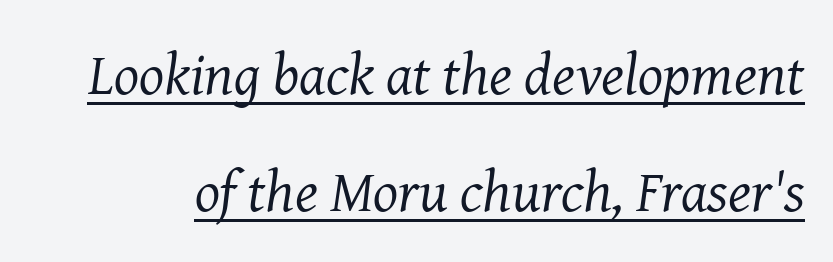
{"serif": "yes", "italic": "yes", "lean": "right", "slant_degrees": 8, "bold": "no", "weight": "regular", "width": "normal", "stroke_contrast": "medium", "x_height": "medium", "monospaced": "no", "underline": "yes", "line_spacing": "loose", "line_spacing_ratio": 1.98, "letter_spacing": "normal", "letter_spacing_em": 0.0, "glyph_px": 59}
